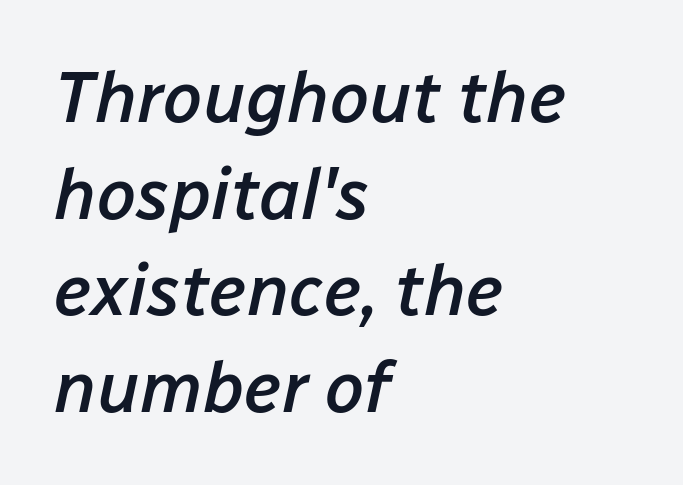
The face used here is proportionally spaced, like ordinary book or web type. Italic: yes, the glyphs are oblique. In terms of letterspacing, this is plain default setting. Visually the block forms a straight wall on the left and a jagged coastline on the right.
